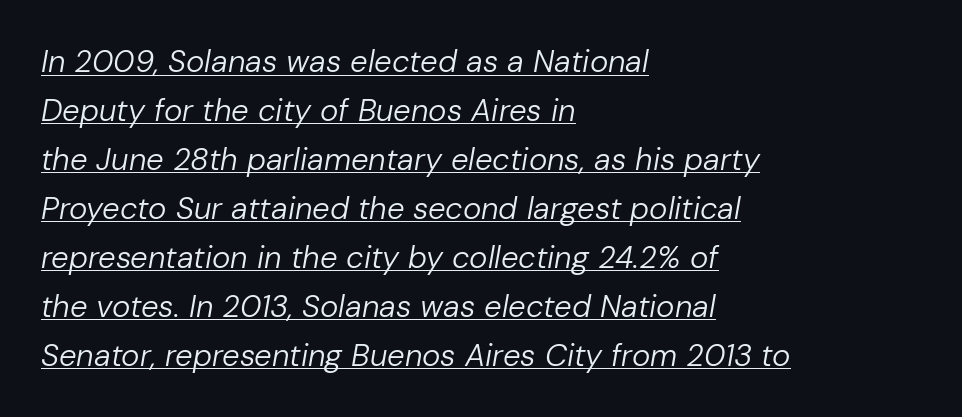
Q: Is the text bold? A: No.
Q: Is the text italic (slanted)? A: Yes, it leans right by about 10 degrees.
Q: Is the text underlined? A: Yes.
Q: How is the paragraph aligned? A: Left-aligned.
Q: Is the spacing between letters normal or unusually wide? A: Normal.
Q: Is the spacing between lines tight, normal or loose? A: Normal.
Q: Width (condensed, normal, or wide)? A: Normal.
Q: Stroke contrast? A: Low.
Q: x-height? A: Medium.
Q: Monospaced? A: No.
